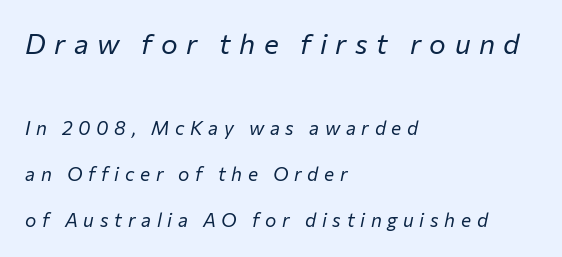
{"italic": "yes", "lean": "right", "slant_degrees": 12, "bold": "no", "weight": "regular", "width": "normal", "stroke_contrast": "low", "x_height": "medium", "monospaced": "no", "underline": "no", "align": "left", "line_spacing": "loose", "line_spacing_ratio": 2.42, "letter_spacing": "wide", "letter_spacing_em": 0.3, "larger_block": "first", "size_ratio": 1.47, "glyph_px": 28}
